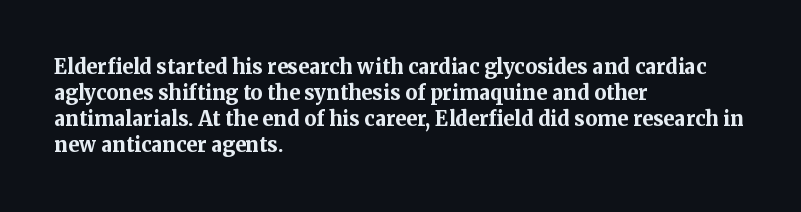
{"italic": "no", "bold": "yes", "underline": "no", "align": "left", "line_spacing": "normal", "line_spacing_ratio": 1.3, "letter_spacing": "normal", "letter_spacing_em": 0.0, "glyph_px": 20}
